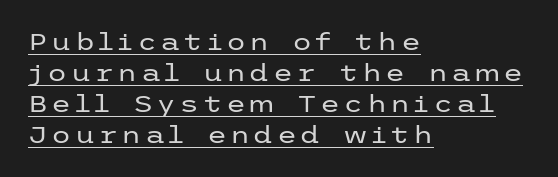
Q: Is the text bold? A: No.
Q: Is the text italic (slanted)? A: No, it is upright.
Q: Is the text underlined? A: Yes.
Q: How is the paragraph aligned? A: Left-aligned.
Q: Is the spacing between lines tight, normal or loose? A: Normal.
